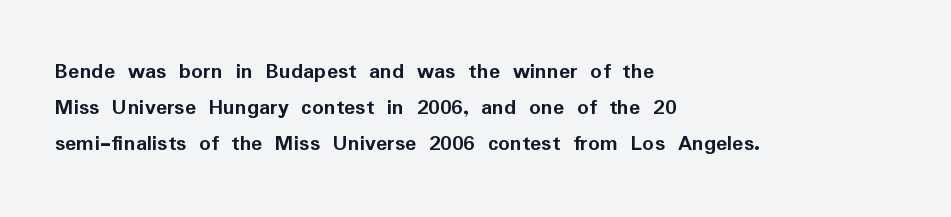
Q: Is the text bold? A: Yes.
Q: Is the text italic (slanted)? A: No, it is upright.
Q: Is the text underlined? A: No.
Q: How is the paragraph aligned? A: Left-aligned.
Q: Is the spacing between letters normal or unusually wide? A: Normal.
Q: Is the spacing between lines tight, normal or loose? A: Normal.
